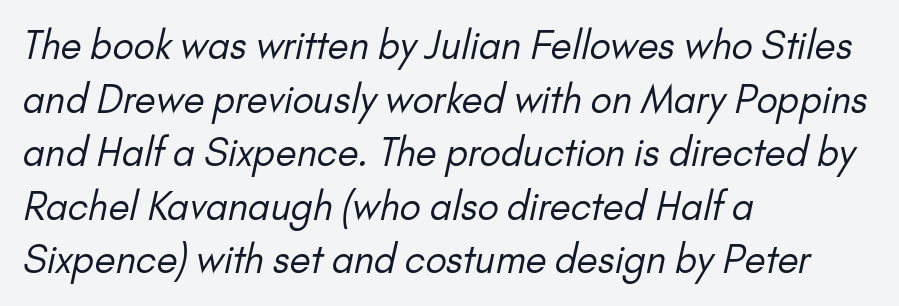
Q: Is the text bold? A: No.
Q: Is the typeface a serif or a sans-serif typeface? A: Sans-serif.
Q: Is the text underlined? A: No.
Q: How is the paragraph aligned? A: Left-aligned.
Q: Is the spacing between letters normal or unusually wide? A: Normal.
Q: Is the spacing between lines tight, normal or loose? A: Normal.
Q: Width (condensed, normal, or wide)? A: Normal.
Q: Stroke contrast? A: Low.
Q: x-height? A: Small.
Q: Monospaced? A: No.
